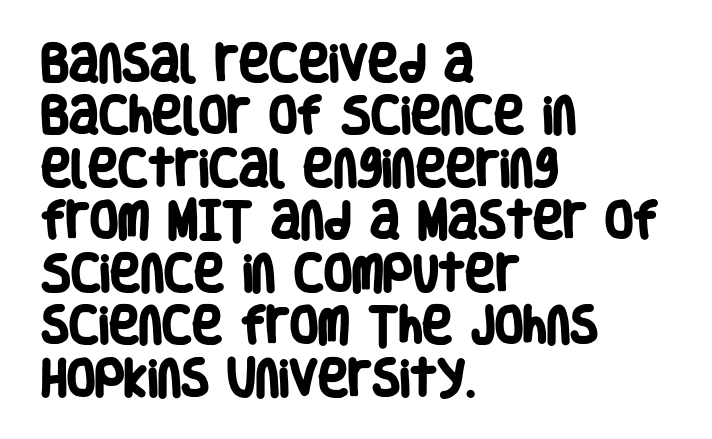
The image shows 41 px heavy, condensed sans-serif type; set left-aligned, normal line spacing (1.28x), normal letter spacing, not underlined; low stroke contrast and a large x-height.
